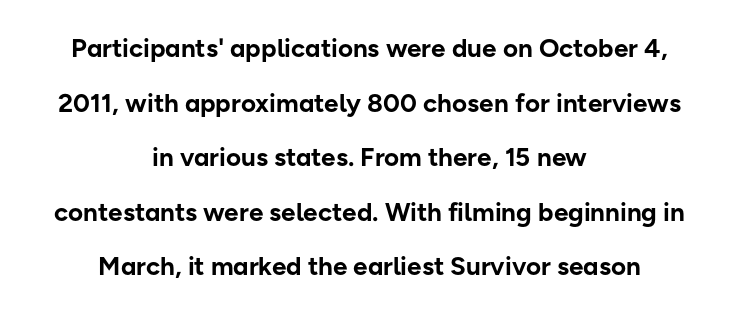
The image shows 26 px bold type, upright; set centered, loose line spacing (2.1x), normal letter spacing, not underlined.
